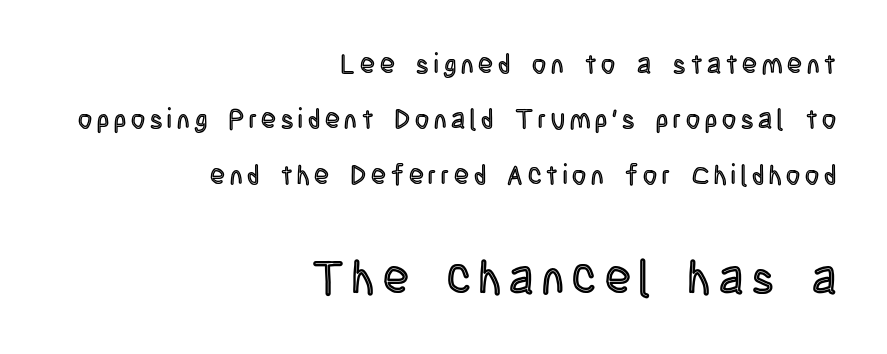
Q: Is the text italic (slanted)? A: No, it is upright.
Q: Is the text underlined? A: No.
Q: How is the paragraph aligned? A: Right-aligned.
Q: Is the spacing between lines tight, normal or loose? A: Loose.
Q: Which block of text is set in a larger size, the first (top) or the second (bottom)? A: The second (bottom) one.
Q: Width (condensed, normal, or wide)? A: Condensed.
Q: x-height? A: Large.
Q: Monospaced? A: No.
